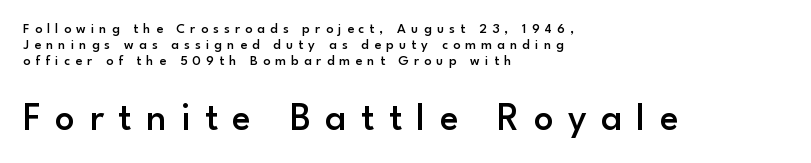
Q: Is the text bold? A: Semi-bold.
Q: Is the text italic (slanted)? A: No, it is upright.
Q: Is the typeface a serif or a sans-serif typeface? A: Sans-serif.
Q: Is the text underlined? A: No.
Q: How is the paragraph aligned? A: Left-aligned.
Q: Is the spacing between letters normal or unusually wide? A: Unusually wide.
Q: Is the spacing between lines tight, normal or loose? A: Tight.
Q: Which block of text is set in a larger size, the first (top) or the second (bottom)? A: The second (bottom) one.
Q: Width (condensed, normal, or wide)? A: Normal.
Q: Stroke contrast? A: Low.
Q: x-height? A: Small.
Q: Monospaced? A: No.
